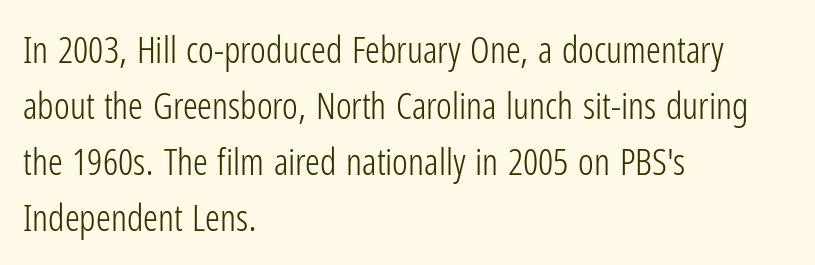
Q: Is the text bold? A: No.
Q: Is the text italic (slanted)? A: No, it is upright.
Q: Is the typeface a serif or a sans-serif typeface? A: Sans-serif.
Q: Is the text underlined? A: No.
Q: How is the paragraph aligned? A: Left-aligned.
Q: Is the spacing between letters normal or unusually wide? A: Normal.
Q: Is the spacing between lines tight, normal or loose? A: Normal.
Q: Width (condensed, normal, or wide)? A: Condensed.
Q: Stroke contrast? A: Low.
Q: x-height? A: Medium.
Q: Monospaced? A: No.
